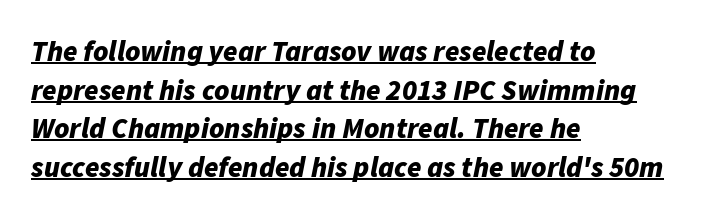
The image shows 29 px bold type, italic (leaning right); set left-aligned, normal line spacing (1.33x), normal letter spacing, underlined; low stroke contrast and a medium x-height.
